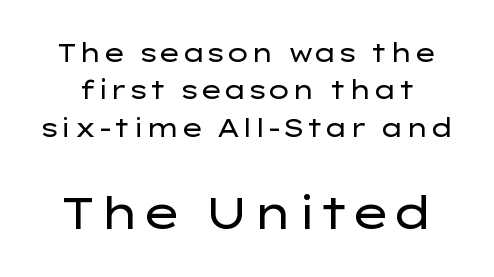
Q: Is the text bold? A: No.
Q: Is the text italic (slanted)? A: No, it is upright.
Q: Is the typeface a serif or a sans-serif typeface? A: Sans-serif.
Q: Is the text underlined? A: No.
Q: Is the spacing between letters normal or unusually wide? A: Normal.
Q: Is the spacing between lines tight, normal or loose? A: Normal.
Q: Which block of text is set in a larger size, the first (top) or the second (bottom)? A: The second (bottom) one.
Q: Width (condensed, normal, or wide)? A: Wide.
Q: Stroke contrast? A: Low.
Q: x-height? A: Medium.
Q: Monospaced? A: No.
